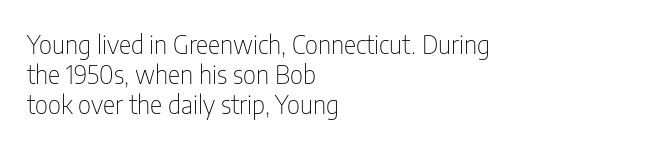
Q: Is the text bold? A: No.
Q: Is the text italic (slanted)? A: No, it is upright.
Q: Is the text underlined? A: No.
Q: How is the paragraph aligned? A: Left-aligned.
Q: Is the spacing between letters normal or unusually wide? A: Normal.
